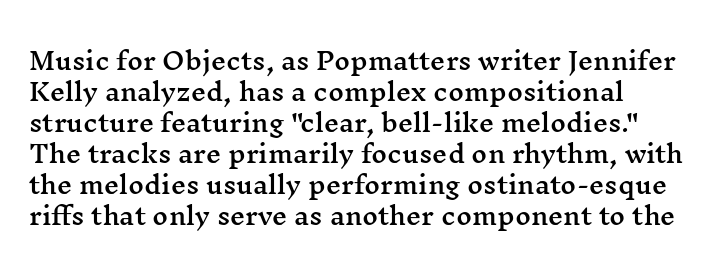
Q: Is the text italic (slanted)? A: No, it is upright.
Q: Is the text underlined? A: No.
Q: How is the paragraph aligned? A: Left-aligned.
Q: Is the spacing between letters normal or unusually wide? A: Normal.
Q: Is the spacing between lines tight, normal or loose? A: Normal.
